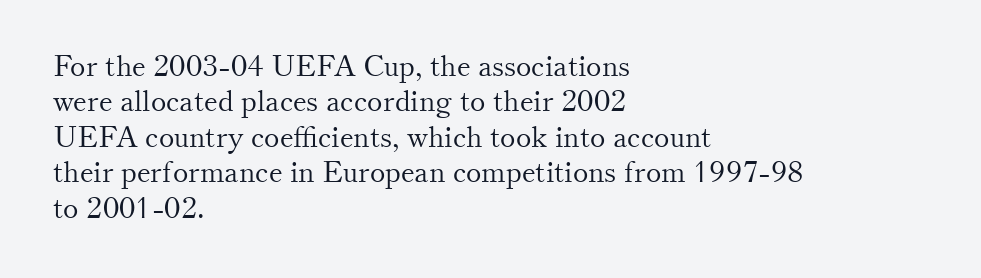
{"serif": "yes", "italic": "no", "bold": "no", "weight": "light", "width": "normal", "stroke_contrast": "medium", "x_height": "small", "monospaced": "no", "underline": "no", "align": "left", "line_spacing_ratio": 1.22, "letter_spacing": "normal", "letter_spacing_em": 0.0, "glyph_px": 29}
